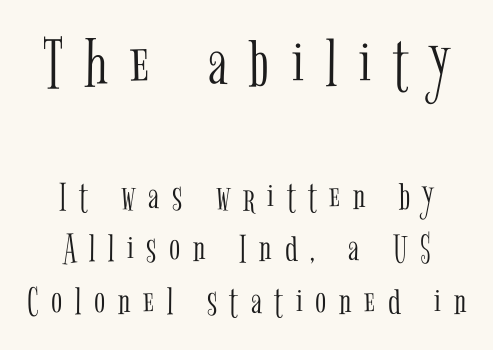
{"serif": "yes", "italic": "no", "bold": "no", "weight": "light", "width": "condensed", "stroke_contrast": "low", "x_height": "medium", "monospaced": "no", "underline": "no", "align": "center", "line_spacing": "normal", "line_spacing_ratio": 1.28, "letter_spacing": "wide", "letter_spacing_em": 0.31, "larger_block": "first", "size_ratio": 1.76, "glyph_px": 72}
